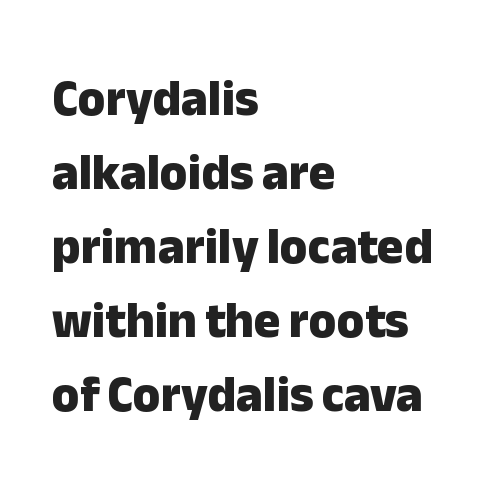
Q: Is the text bold? A: Yes.
Q: Is the text italic (slanted)? A: No, it is upright.
Q: Is the typeface a serif or a sans-serif typeface? A: Sans-serif.
Q: Is the text underlined? A: No.
Q: How is the paragraph aligned? A: Left-aligned.
Q: Is the spacing between letters normal or unusually wide? A: Normal.
Q: Is the spacing between lines tight, normal or loose? A: Normal.
Q: Width (condensed, normal, or wide)? A: Normal.
Q: Stroke contrast? A: Low.
Q: x-height? A: Medium.
Q: Monospaced? A: No.
